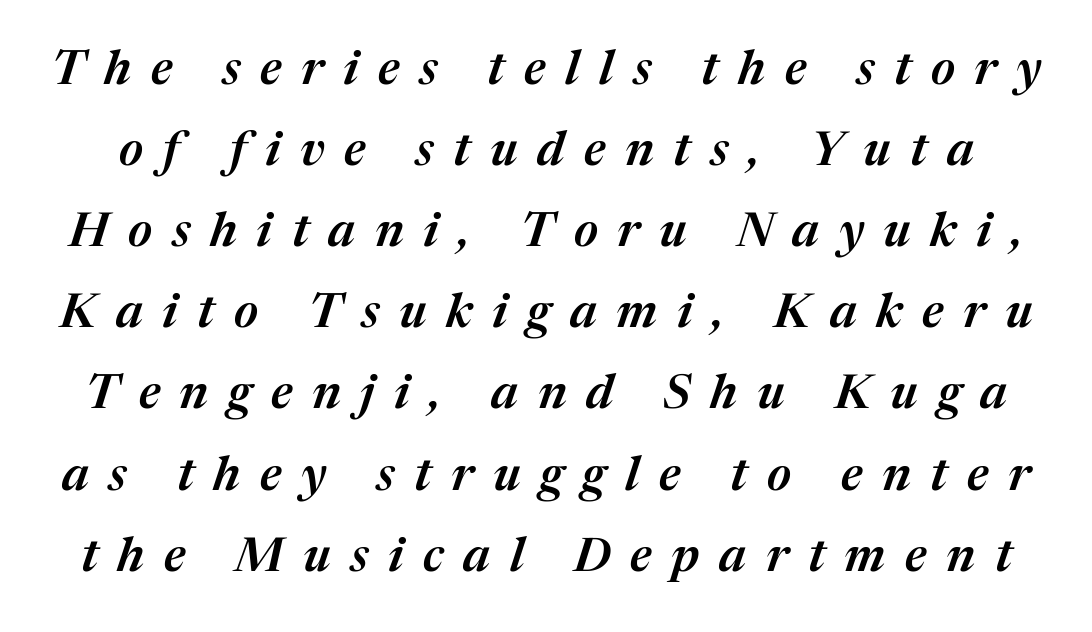
Q: Is the text bold? A: Semi-bold.
Q: Is the text italic (slanted)? A: Yes, it leans right by about 17 degrees.
Q: Is the text underlined? A: No.
Q: Is the spacing between letters normal or unusually wide? A: Unusually wide.
Q: Is the spacing between lines tight, normal or loose? A: Normal.
Q: Width (condensed, normal, or wide)? A: Normal.
Q: Stroke contrast? A: Medium.
Q: x-height? A: Medium.
Q: Monospaced? A: No.
